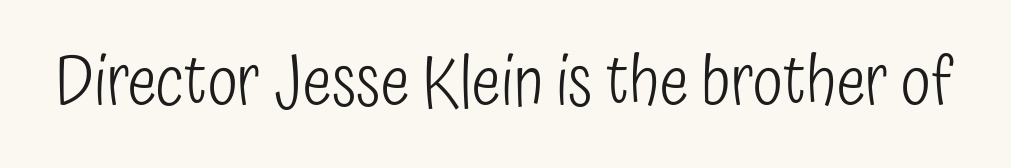
The image shows 69 px light, condensed sans-serif type, upright; set normal letter spacing, not underlined; low stroke contrast and a medium x-height.
